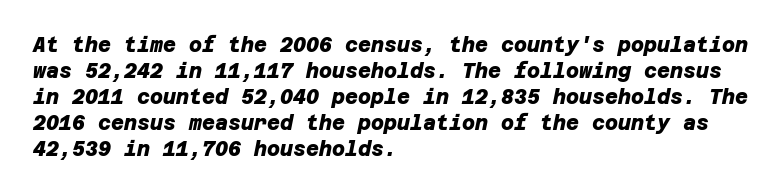
Q: Is the text bold? A: Yes.
Q: Is the text underlined? A: No.
Q: How is the paragraph aligned? A: Left-aligned.
Q: Is the spacing between letters normal or unusually wide? A: Normal.
Q: Is the spacing between lines tight, normal or loose? A: Normal.
